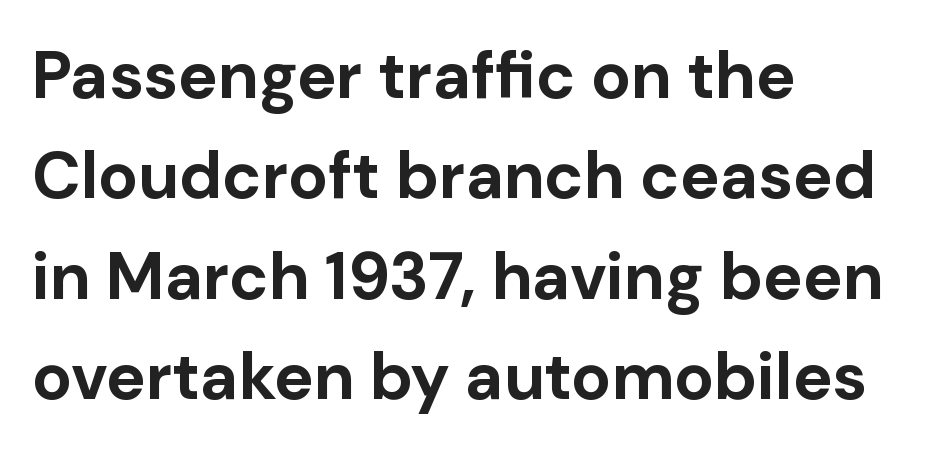
{"serif": "no", "italic": "no", "bold": "yes", "weight": "bold", "width": "normal", "stroke_contrast": "low", "x_height": "medium", "monospaced": "no", "underline": "no", "align": "left", "line_spacing": "normal", "line_spacing_ratio": 1.52, "letter_spacing": "normal", "letter_spacing_em": 0.0, "glyph_px": 66}
